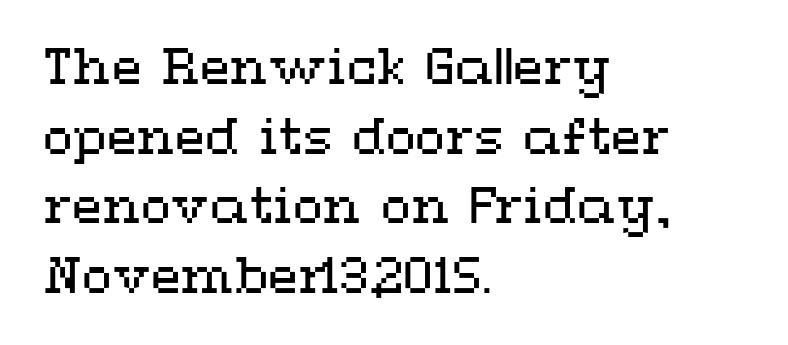
Q: Is the text bold? A: No.
Q: Is the text italic (slanted)? A: No, it is upright.
Q: Is the text underlined? A: No.
Q: How is the paragraph aligned? A: Left-aligned.
Q: Is the spacing between letters normal or unusually wide? A: Normal.
Q: Is the spacing between lines tight, normal or loose? A: Normal.
Q: Width (condensed, normal, or wide)? A: Wide.
Q: Stroke contrast? A: Medium.
Q: x-height? A: Medium.
Q: Monospaced? A: No.
